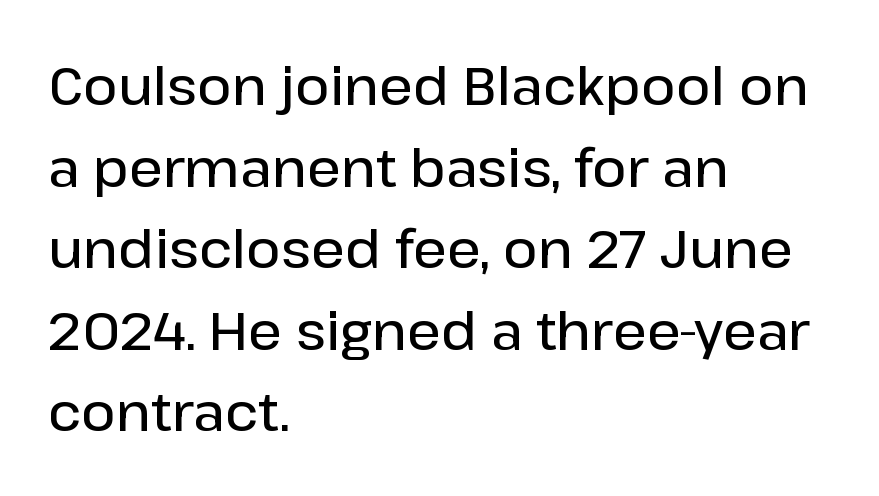
Q: Is the text bold? A: Semi-bold.
Q: Is the text italic (slanted)? A: No, it is upright.
Q: Is the typeface a serif or a sans-serif typeface? A: Sans-serif.
Q: Is the text underlined? A: No.
Q: How is the paragraph aligned? A: Left-aligned.
Q: Is the spacing between letters normal or unusually wide? A: Normal.
Q: Is the spacing between lines tight, normal or loose? A: Normal.
Q: Width (condensed, normal, or wide)? A: Normal.
Q: Stroke contrast? A: Low.
Q: x-height? A: Medium.
Q: Monospaced? A: No.
